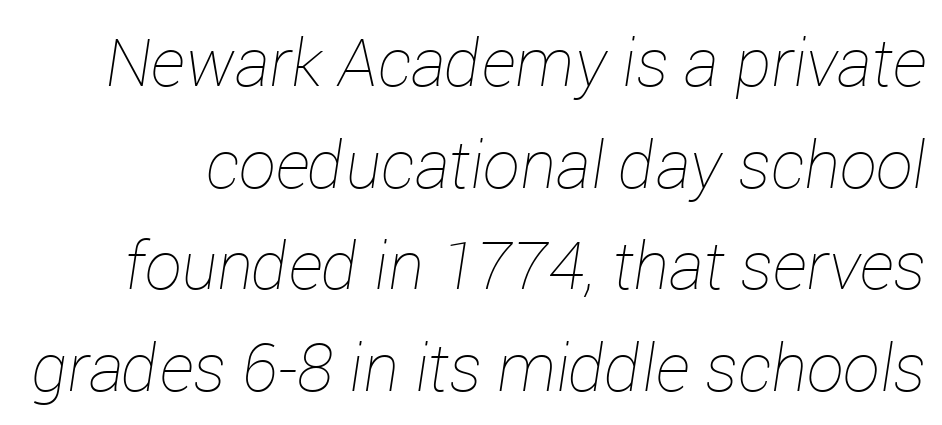
Observe the lean: these are italic letterforms. Only glyphs here, with clear space below each row. Is this a heavy cut? Hardly; it is regular or lighter. Compared with typical paragraphs, the rows here are spaced about the same.
